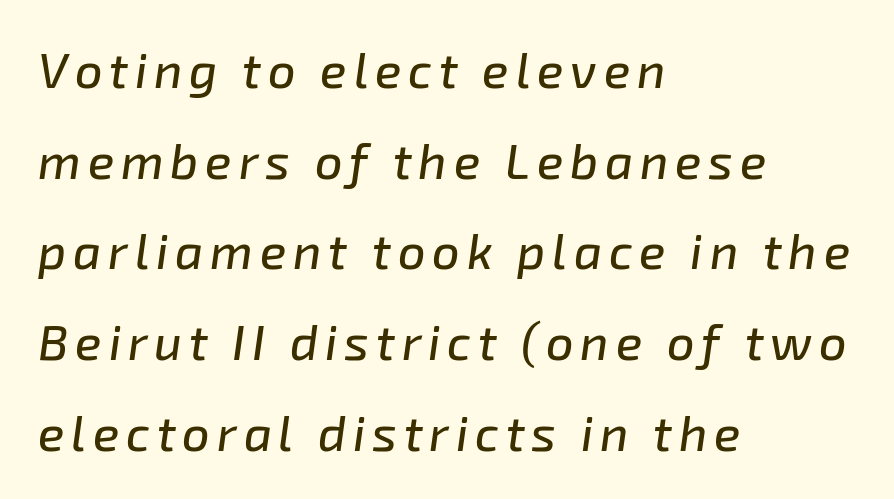
Q: Is the text italic (slanted)? A: Yes, it leans right by about 8 degrees.
Q: Is the text underlined? A: No.
Q: How is the paragraph aligned? A: Left-aligned.
Q: Width (condensed, normal, or wide)? A: Normal.
Q: Stroke contrast? A: Low.
Q: x-height? A: Medium.
Q: Monospaced? A: No.
